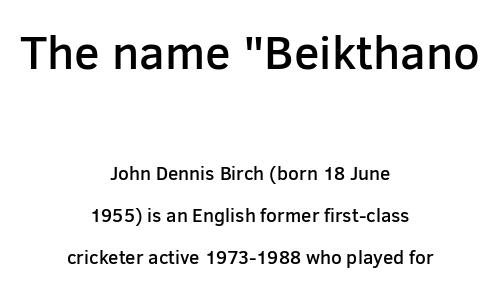
Q: Is the text bold? A: Semi-bold.
Q: Is the text italic (slanted)? A: No, it is upright.
Q: Is the typeface a serif or a sans-serif typeface? A: Sans-serif.
Q: Is the text underlined? A: No.
Q: How is the paragraph aligned? A: Centered.
Q: Is the spacing between letters normal or unusually wide? A: Normal.
Q: Is the spacing between lines tight, normal or loose? A: Loose.
Q: Which block of text is set in a larger size, the first (top) or the second (bottom)? A: The first (top) one.
Q: Width (condensed, normal, or wide)? A: Normal.
Q: Stroke contrast? A: Low.
Q: x-height? A: Medium.
Q: Monospaced? A: No.
